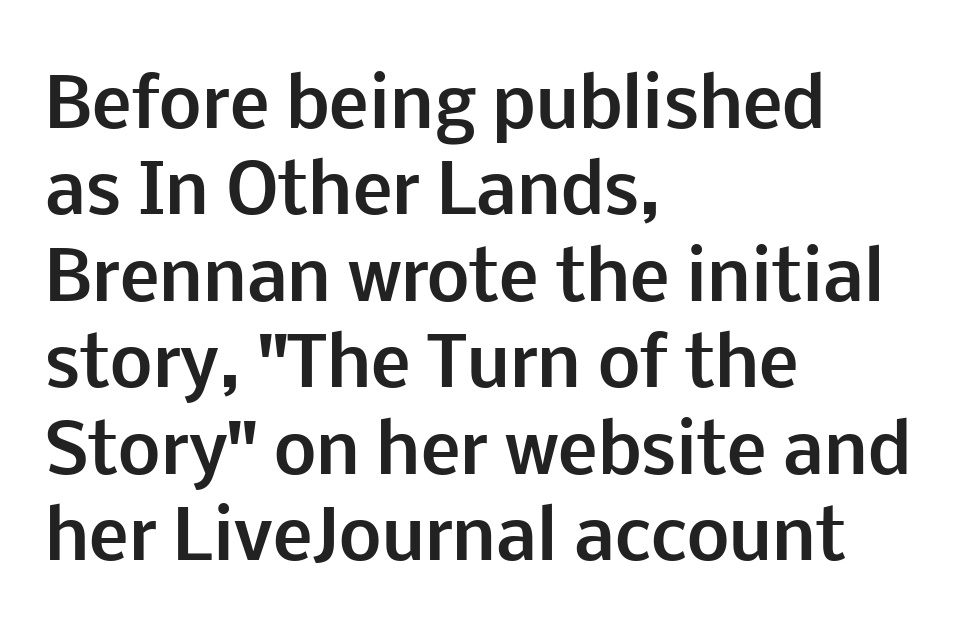
Is there any slant? The stems are plumb. The passage shown is typeset with a sans-serif family. Proportional: the letters do not fall into vertical columns. Caption: multi-line text, flush left, ragged right. How heavy is the stroke? Heavy — this is a bold. Tracking here is standard; glyphs follow each other at the usual distance.
